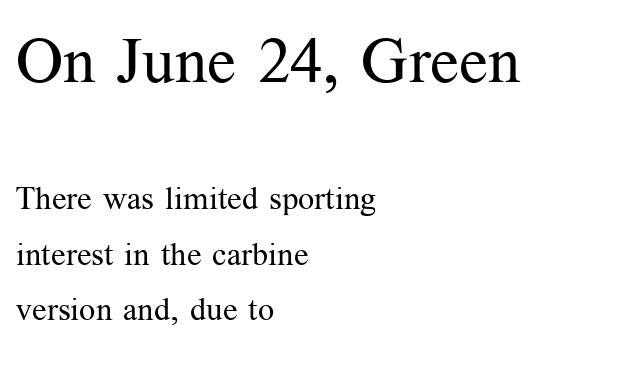
Q: Is the text bold? A: No.
Q: Is the text italic (slanted)? A: No, it is upright.
Q: Is the typeface a serif or a sans-serif typeface? A: Serif.
Q: Is the text underlined? A: No.
Q: How is the paragraph aligned? A: Left-aligned.
Q: Is the spacing between letters normal or unusually wide? A: Normal.
Q: Which block of text is set in a larger size, the first (top) or the second (bottom)? A: The first (top) one.
Q: Width (condensed, normal, or wide)? A: Normal.
Q: Stroke contrast? A: Medium.
Q: x-height? A: Medium.
Q: Monospaced? A: No.
